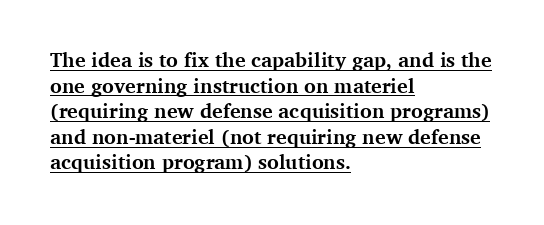
The glyphs have the mass of a bold cut. Vertical strokes here are truly vertical. If you drew a ruler down the left edge, every line would touch it. Is there much room between lines? A standard amount, neither cramped nor airy.
